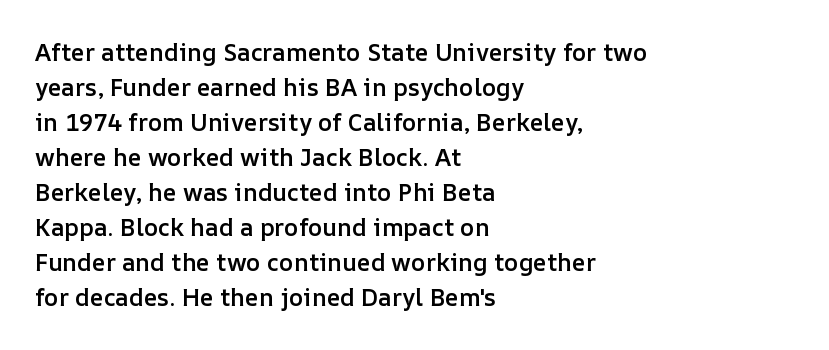
The image shows 24 px text type, upright; set left-aligned, normal line spacing (1.46x), normal letter spacing, not underlined.
